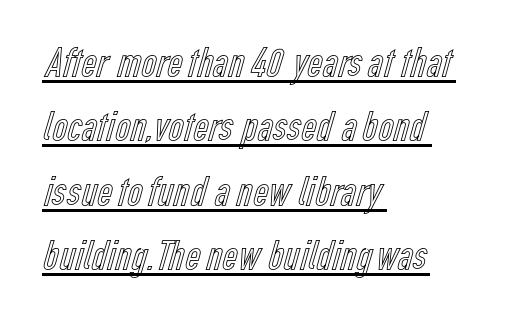
These lines are rendered in a variable-pitch font. Horizontal alignment here is leftward, the default for most running prose. Compared with typical body copy, the letter spacing here is the same. The space between consecutive lines is moderate. Does a line run under the words? Yes, clearly.
